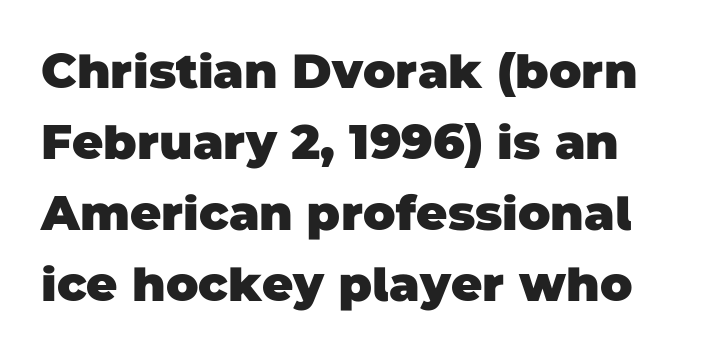
Q: Is the text bold? A: Yes.
Q: Is the typeface a serif or a sans-serif typeface? A: Sans-serif.
Q: Is the text underlined? A: No.
Q: Is the spacing between letters normal or unusually wide? A: Normal.
Q: Is the spacing between lines tight, normal or loose? A: Normal.
Q: Width (condensed, normal, or wide)? A: Normal.
Q: Stroke contrast? A: Low.
Q: x-height? A: Large.
Q: Monospaced? A: No.
